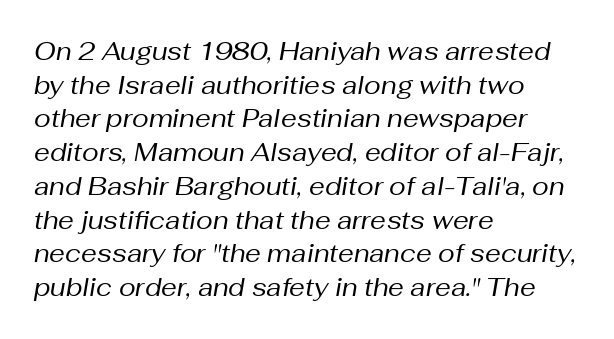
{"italic": "yes", "lean": "right", "slant_degrees": 10, "bold": "no", "underline": "no", "align": "left", "line_spacing": "normal", "line_spacing_ratio": 1.35, "letter_spacing": "normal", "letter_spacing_em": 0.0, "glyph_px": 25}
